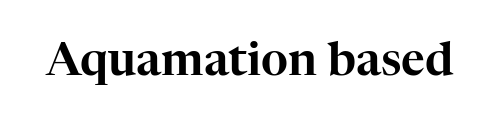
{"serif": "yes", "italic": "no", "width": "normal", "stroke_contrast": "high", "x_height": "medium", "monospaced": "no", "underline": "no", "letter_spacing": "normal", "letter_spacing_em": 0.0, "glyph_px": 46}
